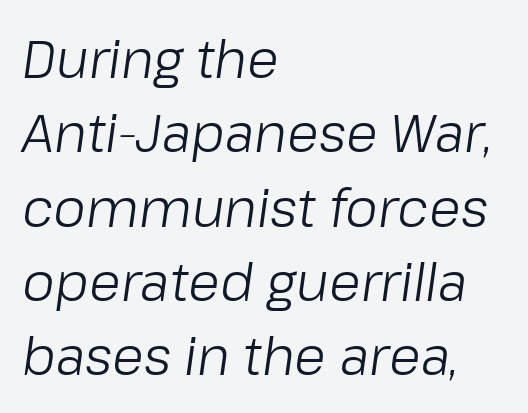
Q: Is the text bold? A: No.
Q: Is the text italic (slanted)? A: Yes, it leans right by about 8 degrees.
Q: Is the text underlined? A: No.
Q: How is the paragraph aligned? A: Left-aligned.
Q: Is the spacing between letters normal or unusually wide? A: Normal.
Q: Is the spacing between lines tight, normal or loose? A: Normal.
Q: Width (condensed, normal, or wide)? A: Normal.
Q: Stroke contrast? A: Low.
Q: x-height? A: Medium.
Q: Monospaced? A: No.
